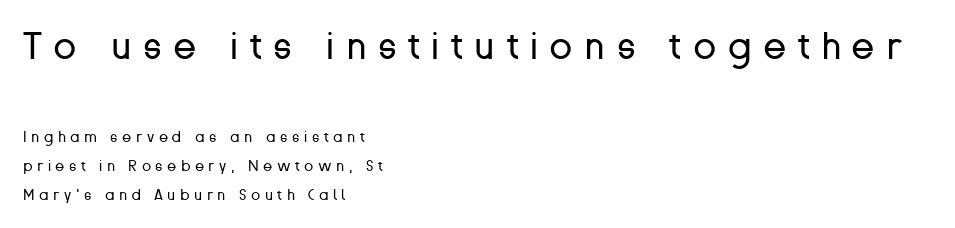
{"serif": "no", "italic": "no", "bold": "no", "weight": "regular", "width": "normal", "stroke_contrast": "low", "x_height": "medium", "monospaced": "no", "underline": "no", "align": "left", "line_spacing": "loose", "line_spacing_ratio": 1.94, "letter_spacing": "wide", "letter_spacing_em": 0.3, "larger_block": "first", "size_ratio": 2.53, "glyph_px": 38}
